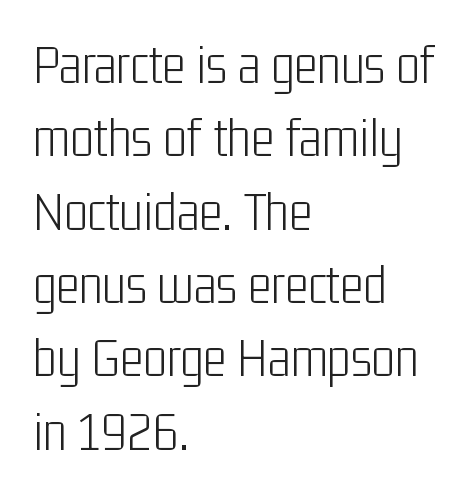
Q: Is the text bold? A: No.
Q: Is the text italic (slanted)? A: No, it is upright.
Q: Is the typeface a serif or a sans-serif typeface? A: Sans-serif.
Q: Is the text underlined? A: No.
Q: How is the paragraph aligned? A: Left-aligned.
Q: Is the spacing between letters normal or unusually wide? A: Normal.
Q: Is the spacing between lines tight, normal or loose? A: Normal.
Q: Width (condensed, normal, or wide)? A: Condensed.
Q: Stroke contrast? A: Low.
Q: x-height? A: Medium.
Q: Monospaced? A: No.
